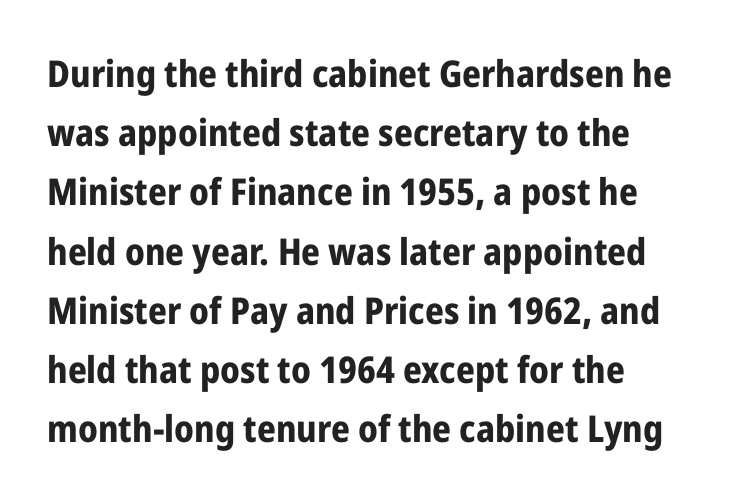
{"serif": "no", "italic": "no", "bold": "yes", "weight": "bold", "width": "condensed", "stroke_contrast": "low", "x_height": "medium", "monospaced": "no", "underline": "no", "align": "left", "line_spacing": "normal", "line_spacing_ratio": 1.6, "letter_spacing": "normal", "letter_spacing_em": 0.0, "glyph_px": 37}
